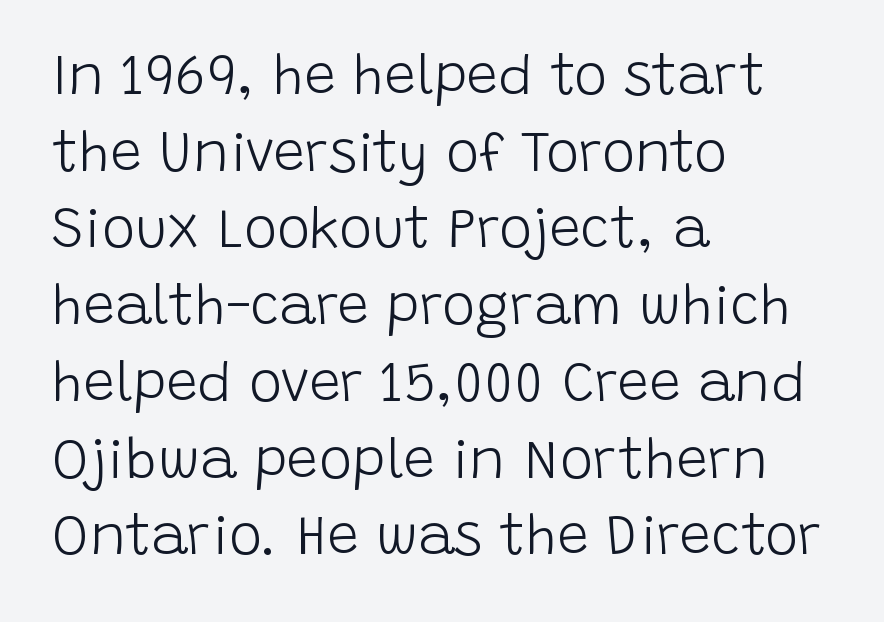
The string is rendered with underlining switched off. These lines are composed in type without serifs. The face used here is proportionally spaced, like ordinary book or web type. Short and long lines alike share a common starting point at left. Every stem runs plumb, perpendicular to the baseline.
